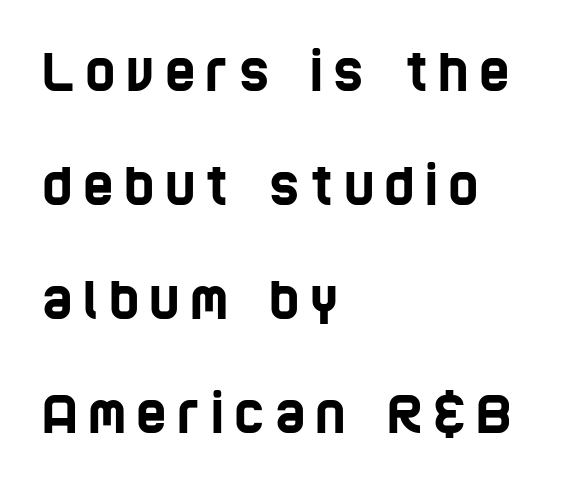
Underline: absent. You can tell from the bare stems that sans-serif type was used. Line spacing here is loose. This rendering uses left alignment, leaving the right contour irregular. Here the designer chose a conventional face with non-uniform glyph widths.
